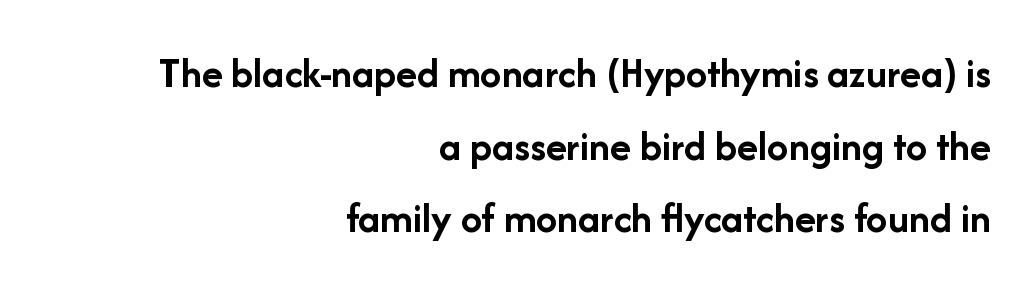
The image shows 43 px semibold sans-serif type, upright; set right-aligned, normal line spacing (1.69x), normal letter spacing, not underlined; low stroke contrast and a medium x-height.
